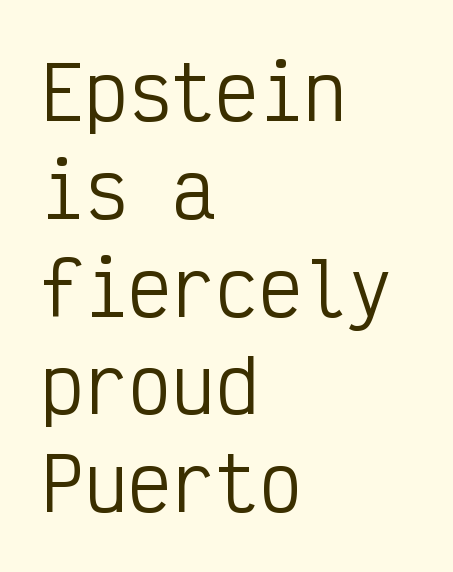
These lines stack with their left ends in a neat column. The letters sit at their default tracking, neither squeezed nor spread. Glance below the letters and you will spot only blank space. Monospaced: the letters line up in strict vertical columns. Rendered with straight, roman letterforms.
